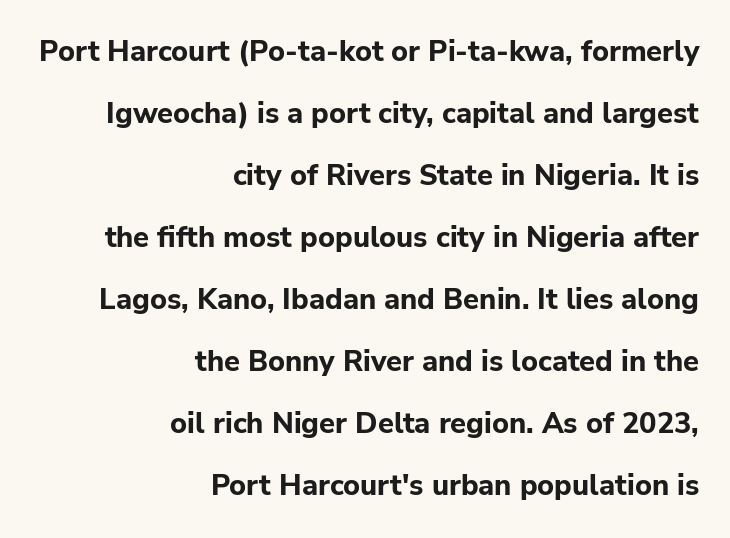
Q: Is the text bold? A: Yes.
Q: Is the text italic (slanted)? A: No, it is upright.
Q: Is the typeface a serif or a sans-serif typeface? A: Sans-serif.
Q: Is the text underlined? A: No.
Q: How is the paragraph aligned? A: Right-aligned.
Q: Is the spacing between letters normal or unusually wide? A: Normal.
Q: Is the spacing between lines tight, normal or loose? A: Loose.
Q: Width (condensed, normal, or wide)? A: Normal.
Q: Stroke contrast? A: Low.
Q: x-height? A: Medium.
Q: Monospaced? A: No.
